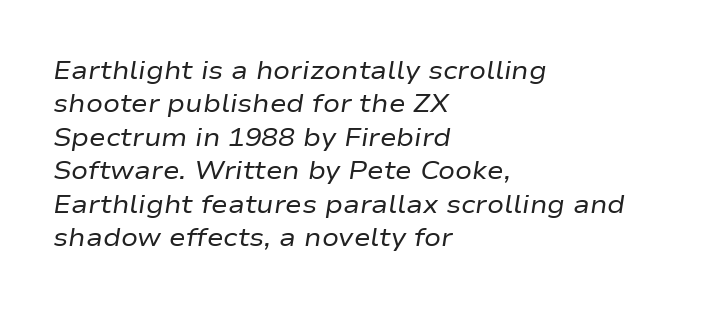
The image shows 25 px text type, italic (leaning right); set left-aligned, normal line spacing (1.34x), normal letter spacing, not underlined.
